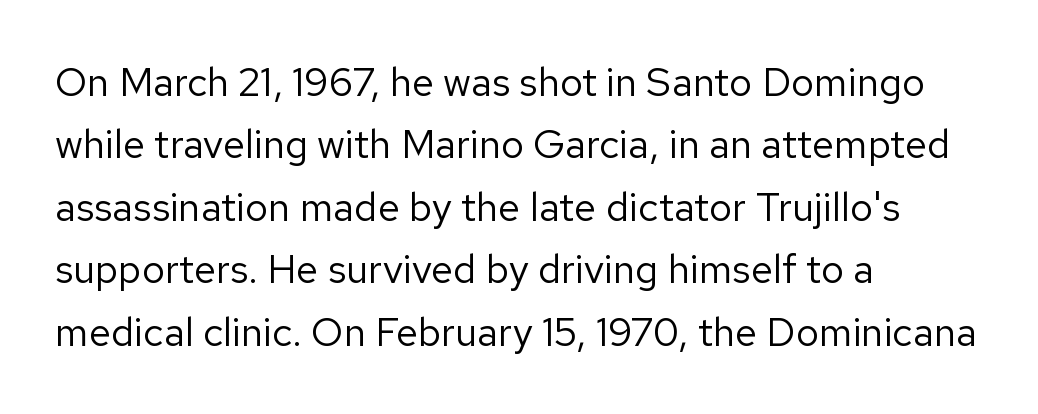
The letters advance in unequal steps, a hallmark of proportional type. A light-to-regular cut is what we see here. Alignment: flush left. Successive baselines arrive at the customary interval. The words here are not underlined. Every character sits straight up, as roman type does.
